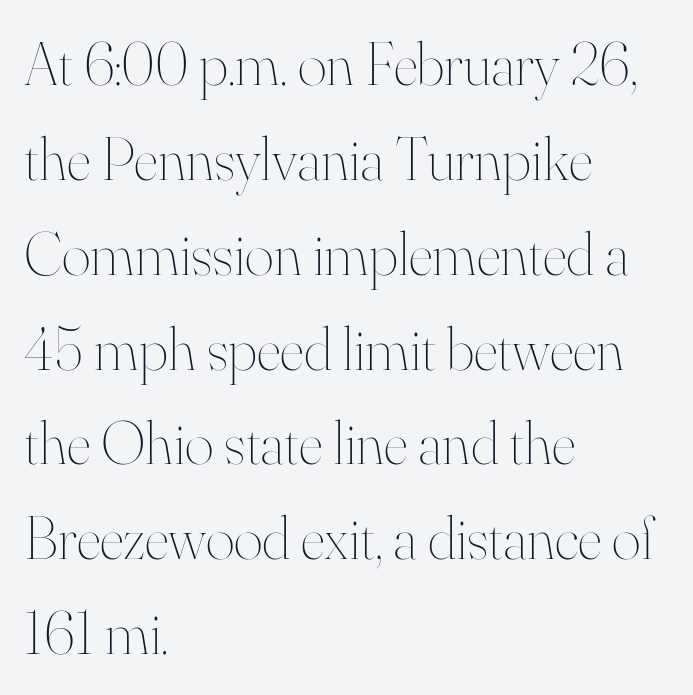
The image shows 62 px thin type, upright; set left-aligned, normal line spacing (1.53x), normal letter spacing, not underlined; high stroke contrast and a small x-height.
